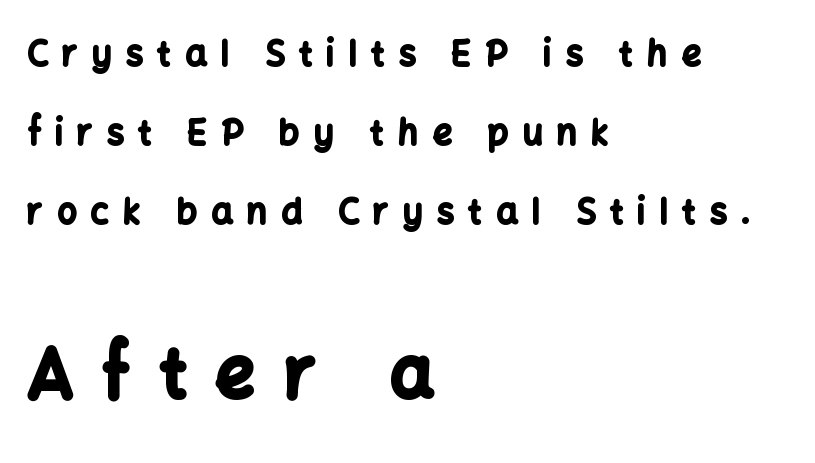
Q: Is the text bold? A: Yes.
Q: Is the text italic (slanted)? A: No, it is upright.
Q: Is the typeface a serif or a sans-serif typeface? A: Sans-serif.
Q: Is the text underlined? A: No.
Q: How is the paragraph aligned? A: Left-aligned.
Q: Is the spacing between letters normal or unusually wide? A: Unusually wide.
Q: Is the spacing between lines tight, normal or loose? A: Loose.
Q: Which block of text is set in a larger size, the first (top) or the second (bottom)? A: The second (bottom) one.
Q: Width (condensed, normal, or wide)? A: Normal.
Q: Stroke contrast? A: Low.
Q: x-height? A: Medium.
Q: Monospaced? A: No.
